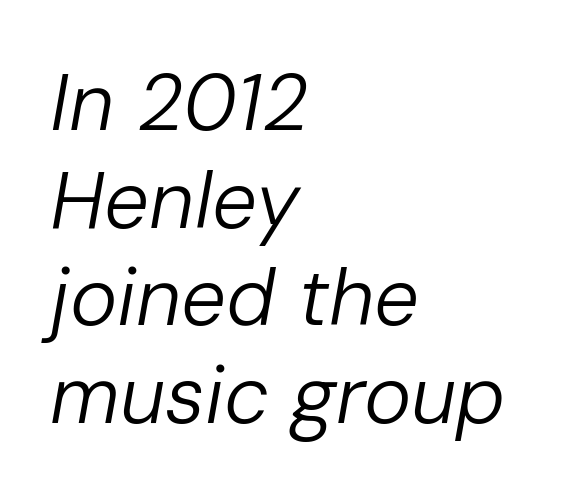
The image shows 80 px regular-weight type, italic (leaning right); set left-aligned, line spacing 1.22x, normal letter spacing, not underlined; low stroke contrast and a medium x-height.
